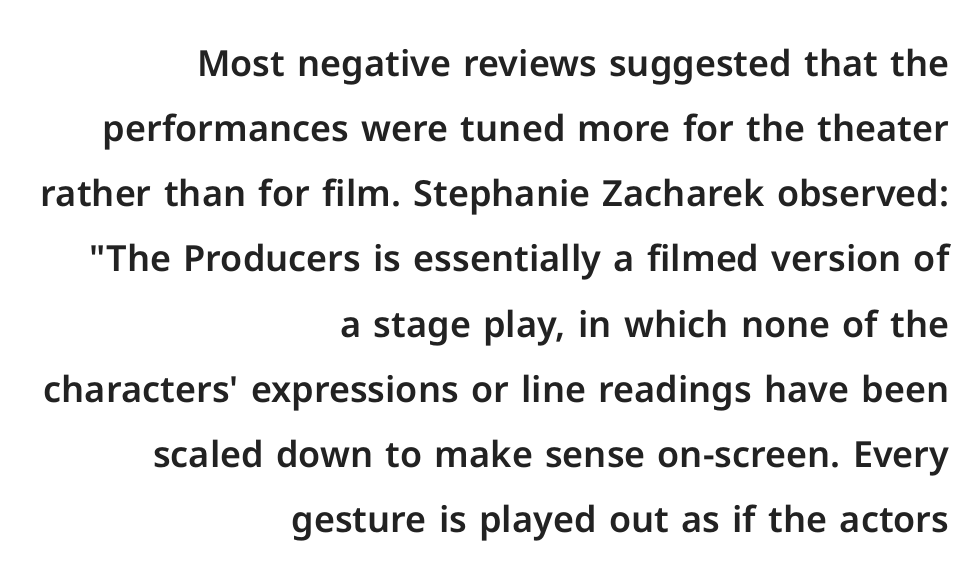
{"serif": "no", "italic": "no", "width": "normal", "stroke_contrast": "low", "x_height": "medium", "monospaced": "no", "underline": "no", "align": "right", "line_spacing_ratio": 1.81, "letter_spacing": "normal", "letter_spacing_em": 0.0, "glyph_px": 36}
